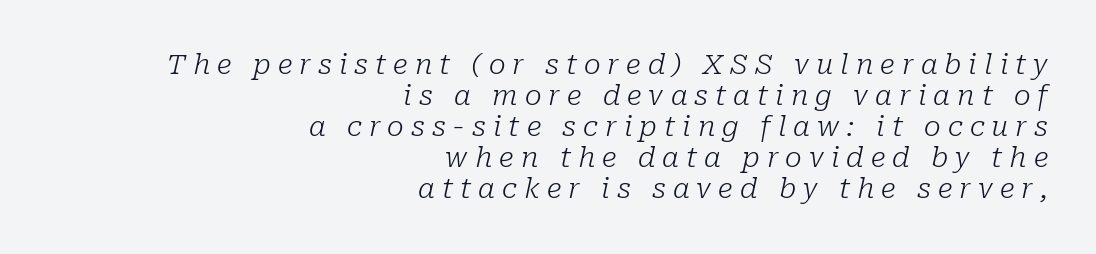
The image shows 28 px light serif type, italic (leaning right); set right-aligned, tight line spacing (1.11x), unusually wide letter spacing (+0.25 em), not underlined; low stroke contrast and a medium x-height.
